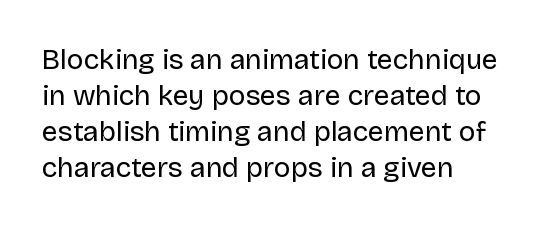
Posture: upright roman. Students, observe: this is what conventionally led text looks like. Think standard paragraph weight, or any step lighter than that. These lines keep a tight, regular rhythm from letter to letter. Classification — sans serif. If you drew a ruler down the left edge, every line would touch it.
